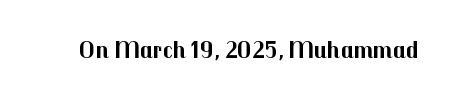
Q: Is the text bold? A: Yes.
Q: Is the text italic (slanted)? A: No, it is upright.
Q: Is the text underlined? A: No.
Q: Is the spacing between letters normal or unusually wide? A: Normal.
